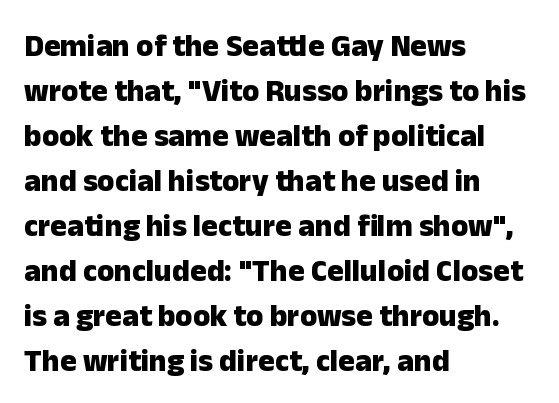
{"serif": "no", "italic": "no", "bold": "yes", "weight": "heavy", "width": "normal", "stroke_contrast": "low", "x_height": "medium", "monospaced": "no", "underline": "no", "align": "left", "line_spacing": "normal", "line_spacing_ratio": 1.45, "letter_spacing": "normal", "letter_spacing_em": 0.0, "glyph_px": 31}
